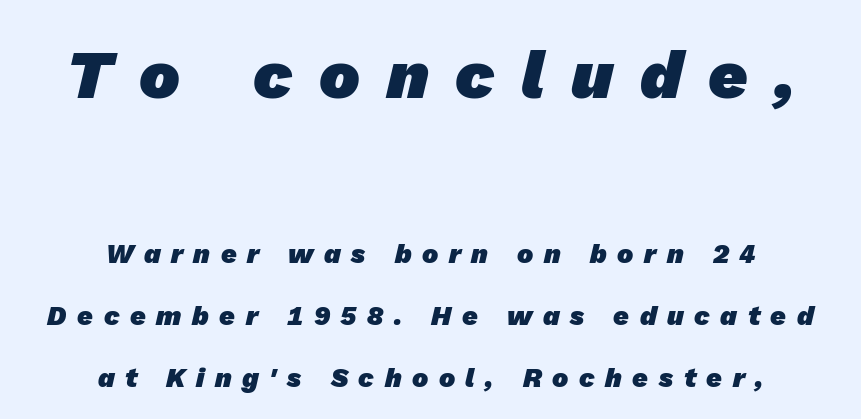
In this sample the first text group is rendered at the bigger scale. A dark, heavy texture on the line: the type is bold. The tracking reads as deliberately expanded to a designer's eye. These lines are rendered in a variable-pitch font. Regarding leading, the lines here are spaced well apart. Nobody drew a line under any word here.
